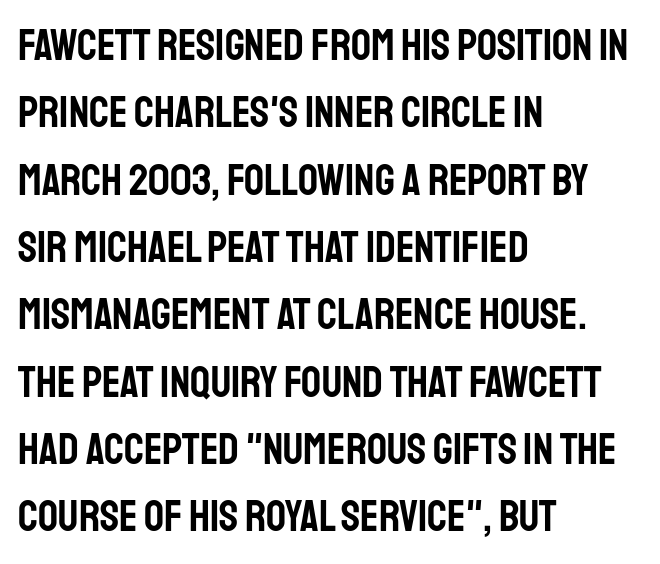
Horizontal alignment here is leftward, the default for most running prose. The line texture is even and compact thanks to regular tracking. These lines are rendered in a variable-pitch font. If you drew a line through each stem, it would be perfectly vertical.
